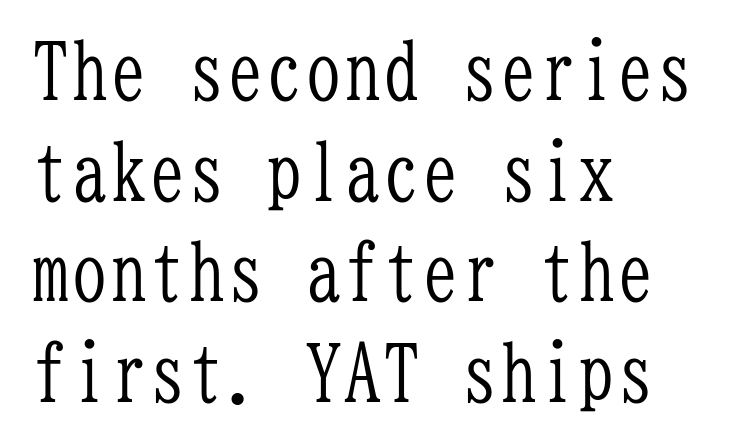
Q: Is the text bold? A: No.
Q: Is the text italic (slanted)? A: No, it is upright.
Q: Is the typeface a serif or a sans-serif typeface? A: Serif.
Q: Is the text underlined? A: No.
Q: How is the paragraph aligned? A: Left-aligned.
Q: Is the spacing between letters normal or unusually wide? A: Normal.
Q: Is the spacing between lines tight, normal or loose? A: Normal.
Q: Width (condensed, normal, or wide)? A: Condensed.
Q: Stroke contrast? A: Low.
Q: x-height? A: Medium.
Q: Monospaced? A: Yes.
